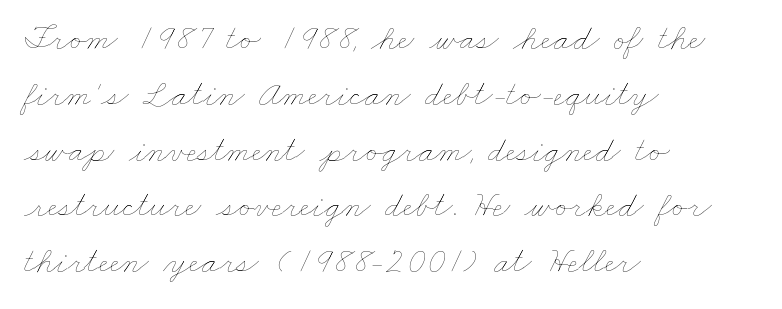
Q: Is the text bold? A: No.
Q: Is the text underlined? A: No.
Q: How is the paragraph aligned? A: Left-aligned.
Q: Is the spacing between letters normal or unusually wide? A: Normal.
Q: Is the spacing between lines tight, normal or loose? A: Normal.
Q: Width (condensed, normal, or wide)? A: Wide.
Q: Stroke contrast? A: Low.
Q: x-height? A: Small.
Q: Monospaced? A: No.
